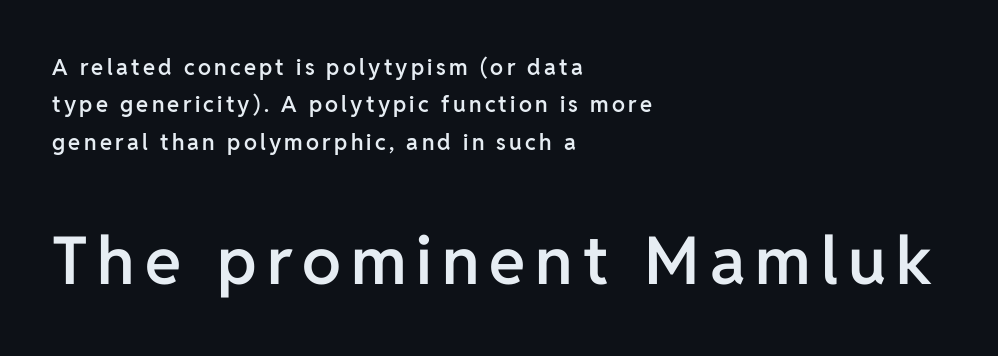
{"serif": "no", "italic": "no", "bold": "semi", "weight": "semibold", "width": "normal", "stroke_contrast": "low", "x_height": "medium", "monospaced": "no", "underline": "no", "align": "left", "line_spacing": "normal", "line_spacing_ratio": 1.7, "larger_block": "second", "size_ratio": 3.0, "glyph_px": 66}
